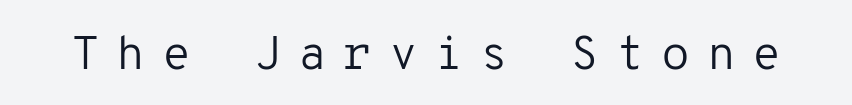
Q: Is the text bold? A: No.
Q: Is the text italic (slanted)? A: No, it is upright.
Q: Is the typeface a serif or a sans-serif typeface? A: Sans-serif.
Q: Is the text underlined? A: No.
Q: Is the spacing between letters normal or unusually wide? A: Unusually wide.
Q: Width (condensed, normal, or wide)? A: Normal.
Q: Stroke contrast? A: Low.
Q: x-height? A: Medium.
Q: Monospaced? A: Yes.
